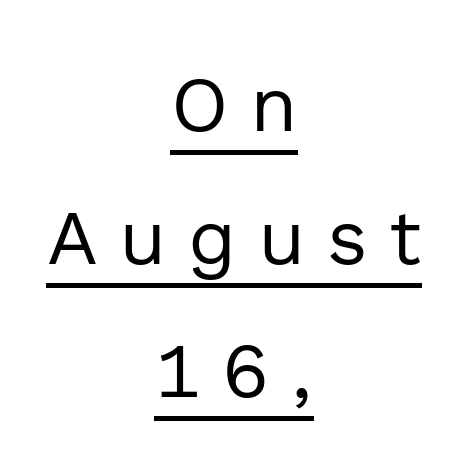
The image shows 77 px regular-weight sans-serif type, upright; set centered, line spacing 1.73x, unusually wide letter spacing (+0.28 em), underlined; a medium x-height.
